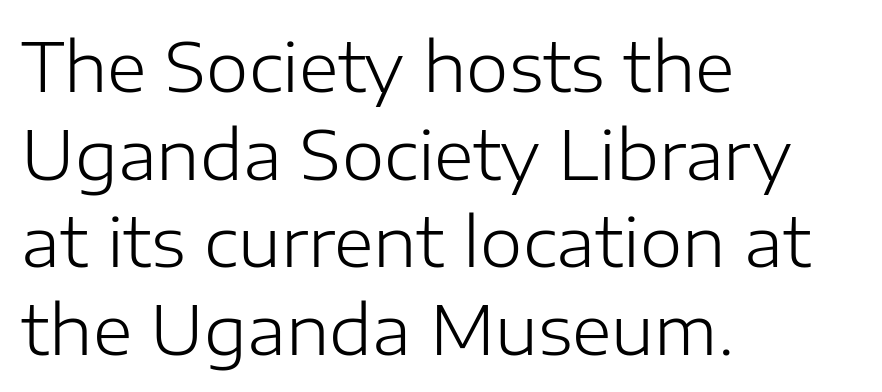
{"serif": "no", "italic": "no", "bold": "no", "weight": "light", "width": "normal", "stroke_contrast": "low", "x_height": "medium", "monospaced": "no", "underline": "no", "align": "left", "line_spacing": "normal", "line_spacing_ratio": 1.29, "letter_spacing": "normal", "letter_spacing_em": 0.0, "glyph_px": 68}
